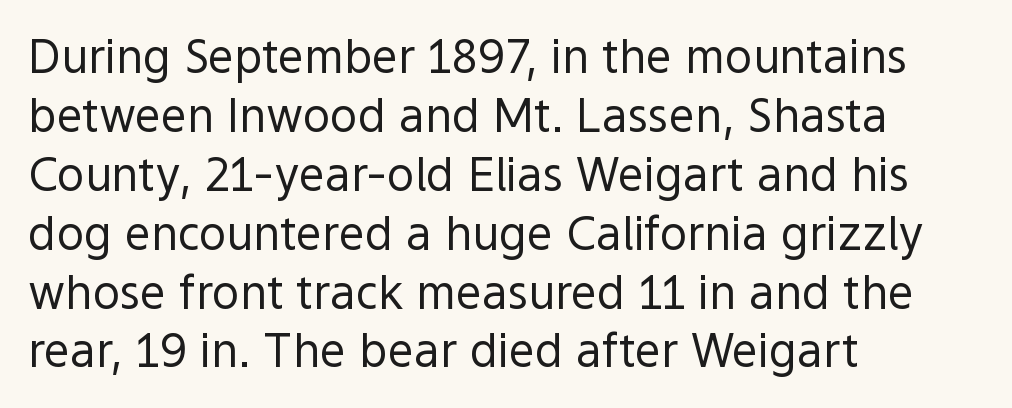
The image shows 46 px regular-weight sans-serif type, upright; set left-aligned, normal line spacing (1.28x), normal letter spacing, not underlined; a medium x-height.
